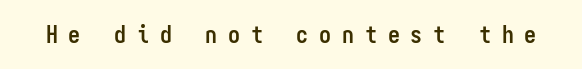
Tall strokes in this sample are plumb rather than angled. In terms of weight, the rendering is a true, heavy bold. The glyphs are unaccompanied by any horizontal stroke below them. How are the letters spaced? Widely, with obvious added tracking.
